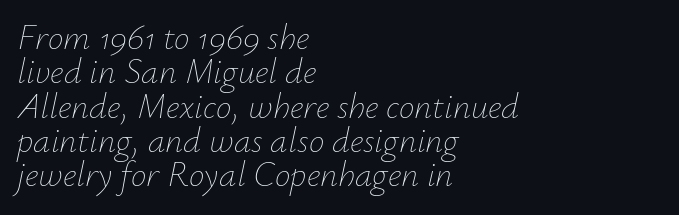
{"italic": "yes", "lean": "right", "slant_degrees": 12, "bold": "no", "weight": "thin", "width": "normal", "stroke_contrast": "low", "x_height": "small", "monospaced": "no", "underline": "no", "align": "left", "line_spacing": "tight", "line_spacing_ratio": 0.98, "letter_spacing": "normal", "letter_spacing_em": 0.0, "glyph_px": 35}
